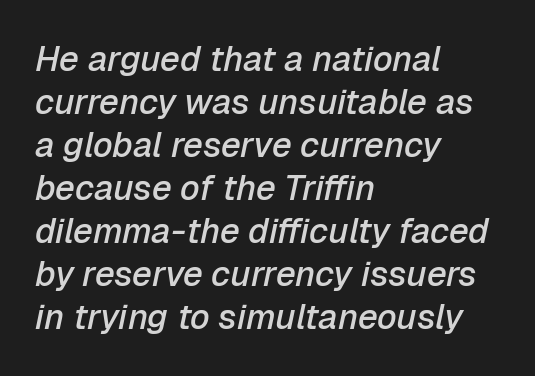
The image shows 35 px semibold type, italic (leaning right); set left-aligned, line spacing 1.23x, normal letter spacing, not underlined; low stroke contrast and a medium x-height.
